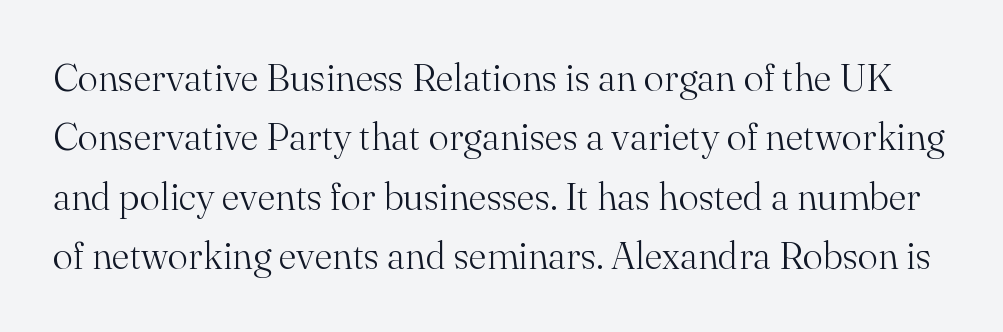
{"serif": "yes", "italic": "no", "bold": "no", "weight": "light", "width": "normal", "stroke_contrast": "medium", "x_height": "small", "monospaced": "no", "underline": "no", "line_spacing": "normal", "line_spacing_ratio": 1.56, "letter_spacing": "normal", "letter_spacing_em": 0.0, "glyph_px": 38}
